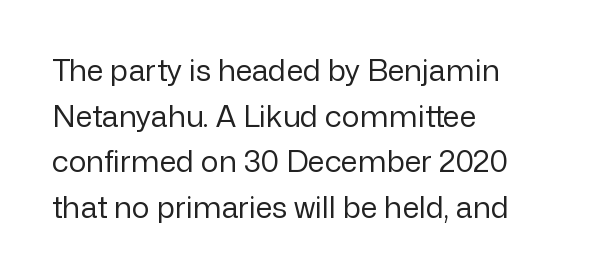
Q: Is the text bold? A: No.
Q: Is the text italic (slanted)? A: No, it is upright.
Q: Is the typeface a serif or a sans-serif typeface? A: Sans-serif.
Q: Is the text underlined? A: No.
Q: How is the paragraph aligned? A: Left-aligned.
Q: Is the spacing between letters normal or unusually wide? A: Normal.
Q: Is the spacing between lines tight, normal or loose? A: Normal.
Q: Width (condensed, normal, or wide)? A: Normal.
Q: Stroke contrast? A: Low.
Q: x-height? A: Medium.
Q: Monospaced? A: No.
